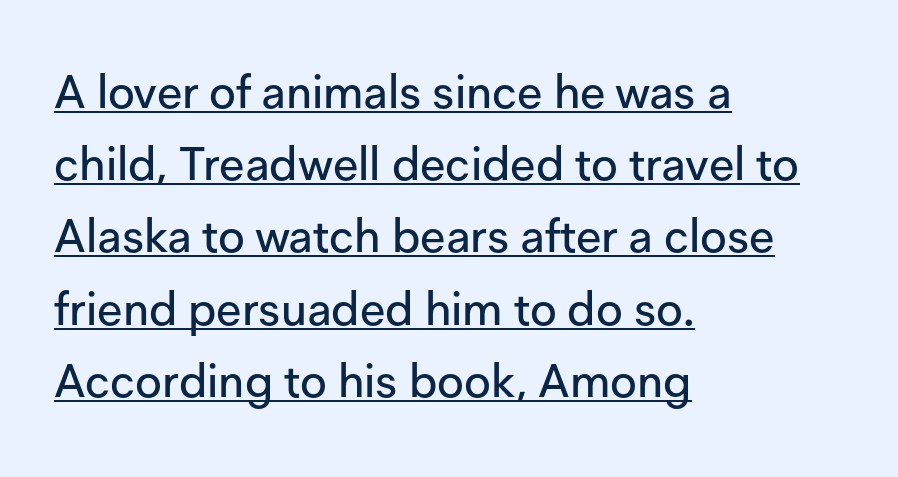
{"serif": "no", "italic": "no", "width": "normal", "stroke_contrast": "low", "x_height": "medium", "monospaced": "no", "underline": "yes", "align": "left", "line_spacing": "normal", "line_spacing_ratio": 1.57, "letter_spacing": "normal", "letter_spacing_em": 0.0, "glyph_px": 46}
